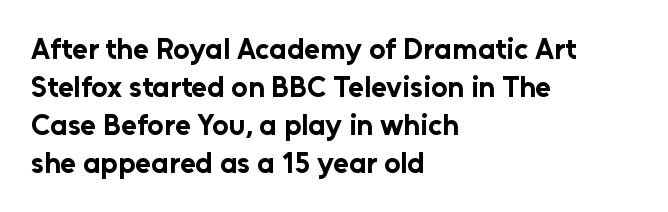
{"serif": "no", "italic": "no", "bold": "yes", "weight": "bold", "width": "normal", "stroke_contrast": "low", "x_height": "medium", "monospaced": "no", "underline": "no", "align": "left", "line_spacing": "normal", "line_spacing_ratio": 1.31, "letter_spacing": "normal", "letter_spacing_em": 0.0, "glyph_px": 29}
